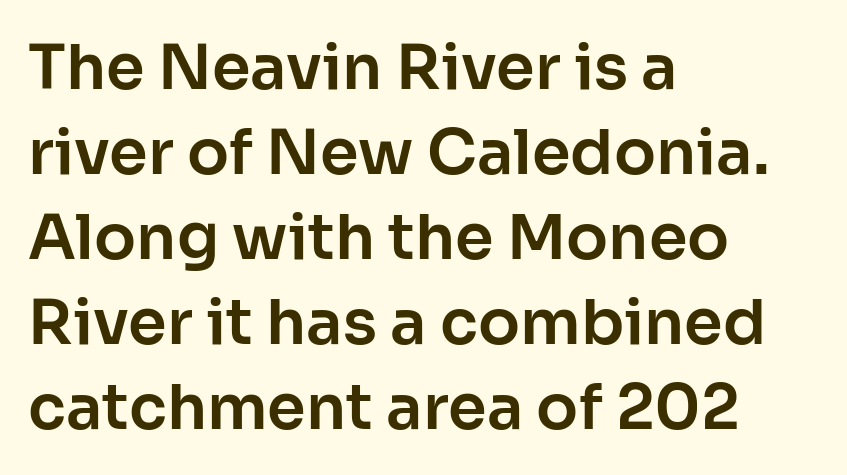
{"serif": "no", "italic": "no", "width": "normal", "stroke_contrast": "low", "x_height": "medium", "monospaced": "no", "underline": "no", "align": "left", "line_spacing": "normal", "line_spacing_ratio": 1.37, "letter_spacing": "normal", "letter_spacing_em": 0.0, "glyph_px": 62}
